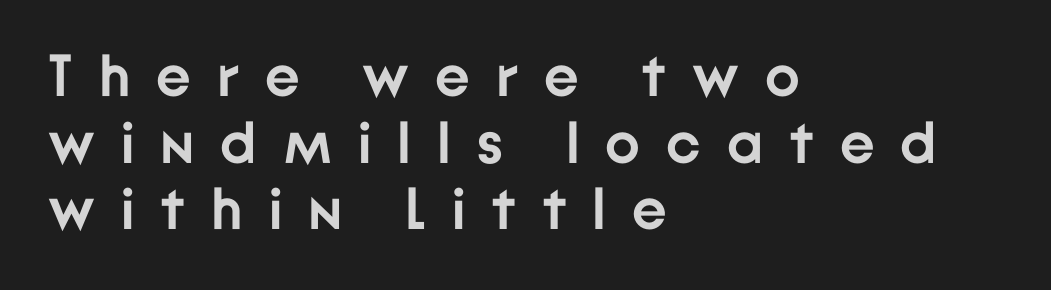
{"serif": "no", "italic": "no", "bold": "yes", "weight": "semibold", "width": "normal", "stroke_contrast": "low", "x_height": "medium", "monospaced": "no", "underline": "no", "align": "left", "line_spacing": "tight", "line_spacing_ratio": 1.13, "letter_spacing": "wide", "letter_spacing_em": 0.44, "glyph_px": 59}
